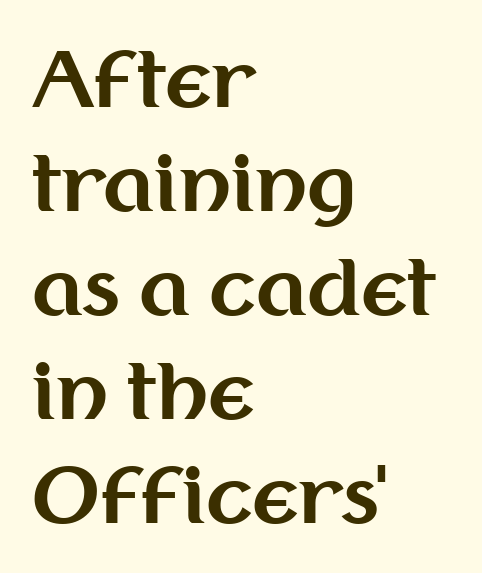
Posture: vertical. Does the weight exceed regular? Yes, all the way to bold. Default kerning and tracking; the words read as compact shapes. Where is the straight margin? On the left. Students, observe: this is what conventionally led text looks like. Has an underline been added? It has not.
